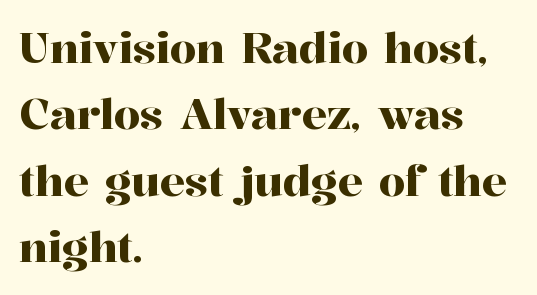
{"serif": "yes", "italic": "no", "width": "normal", "stroke_contrast": "high", "x_height": "medium", "monospaced": "no", "underline": "no", "align": "left", "line_spacing": "normal", "line_spacing_ratio": 1.58, "letter_spacing": "normal", "letter_spacing_em": 0.0, "glyph_px": 42}
